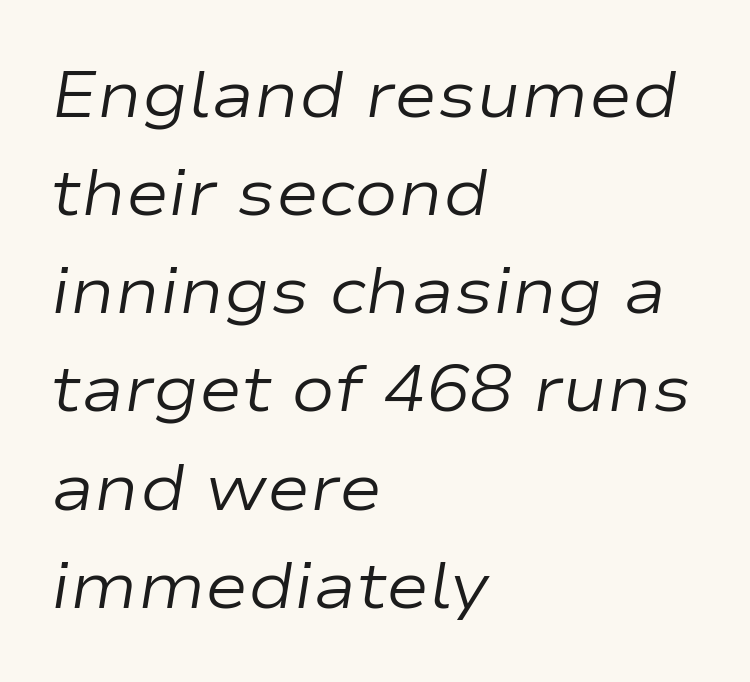
Q: Is the text bold? A: No.
Q: Is the text italic (slanted)? A: Yes, it leans right by about 9 degrees.
Q: Is the text underlined? A: No.
Q: How is the paragraph aligned? A: Left-aligned.
Q: Is the spacing between letters normal or unusually wide? A: Normal.
Q: Is the spacing between lines tight, normal or loose? A: Normal.
Q: Width (condensed, normal, or wide)? A: Wide.
Q: Stroke contrast? A: Low.
Q: x-height? A: Medium.
Q: Monospaced? A: No.
